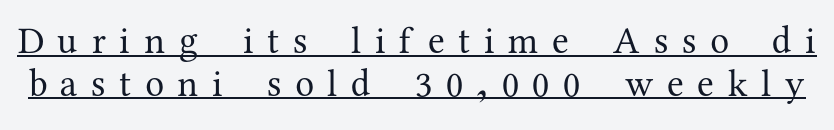
The image shows 38 px regular-weight serif type, upright; set tight line spacing (1.12x), unusually wide letter spacing (+0.36 em), underlined; medium stroke contrast and a medium x-height.
